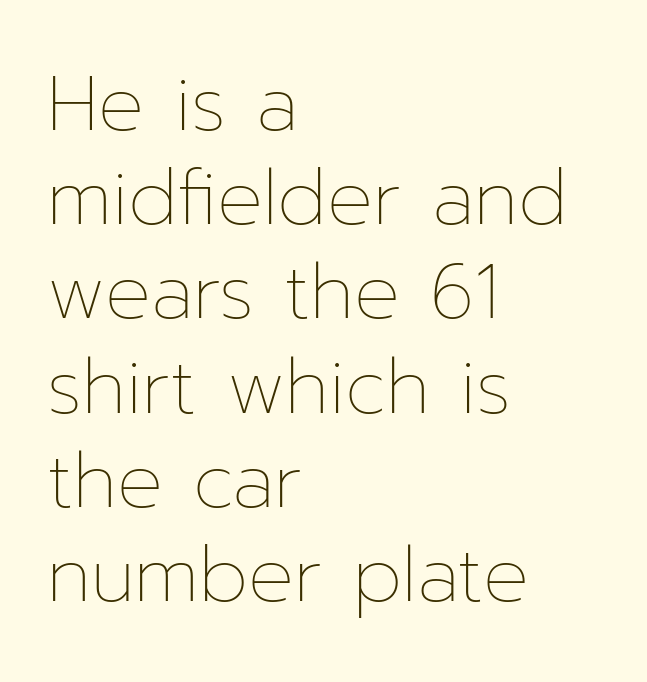
Tracking here is standard; glyphs follow each other at the usual distance. Every character sits straight up, as roman type does. Stroke mass is kept to a normal reading level or below. Spacing verdict: proportional, widths tailored to each character.
